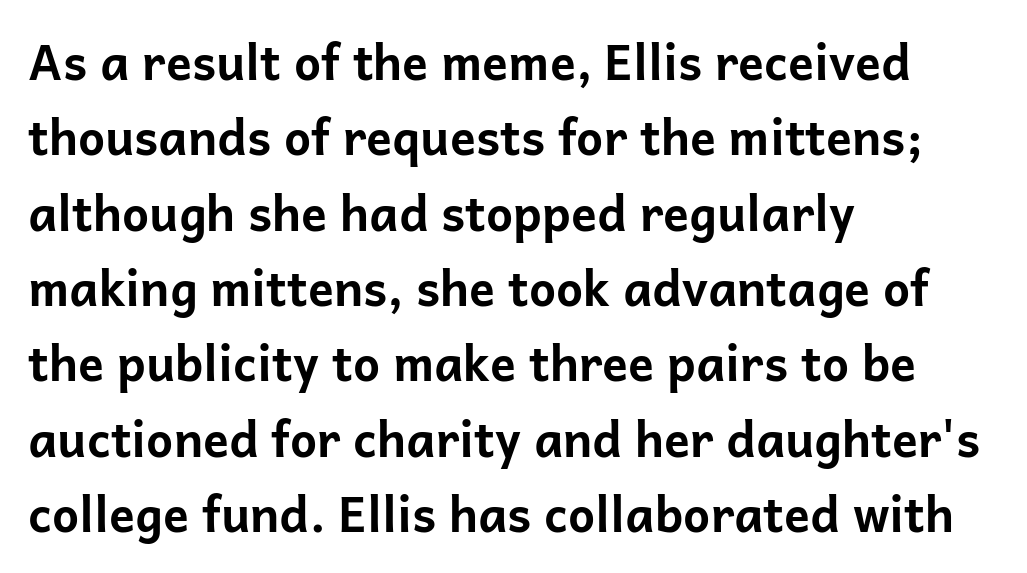
Is the letter spacing exaggerated? No — it looks like the ordinary default. The characters display no serif detailing; their extremities are plain. Has an underline been added? It has not. Here the designer chose a conventional face with non-uniform glyph widths.
